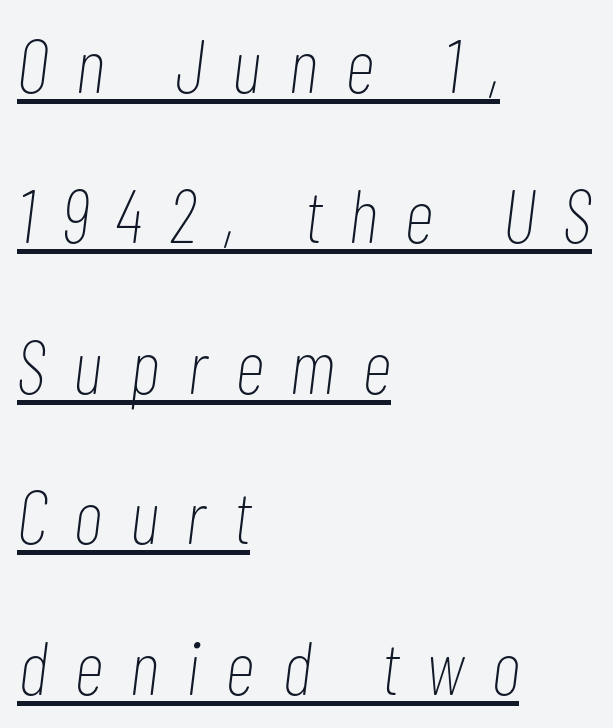
{"italic": "yes", "lean": "right", "slant_degrees": 7, "bold": "no", "weight": "thin", "width": "condensed", "stroke_contrast": "low", "x_height": "medium", "monospaced": "no", "underline": "yes", "align": "left", "line_spacing": "loose", "line_spacing_ratio": 1.98, "letter_spacing": "wide", "letter_spacing_em": 0.37, "glyph_px": 76}
